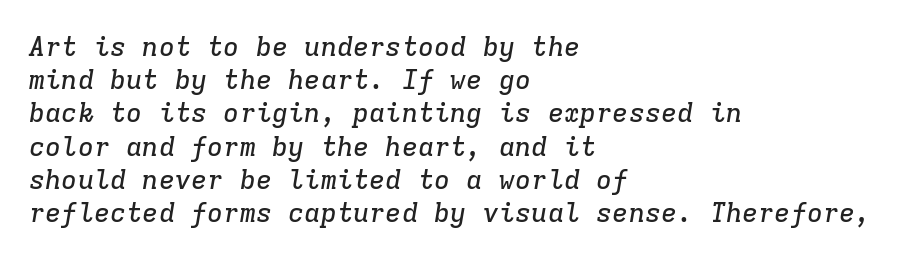
Quick note: italic. Glance below the letters and you will spot only blank space. Words appear dense and cohesive because spacing is normal. All the whitespace from short lines collects on the right.
